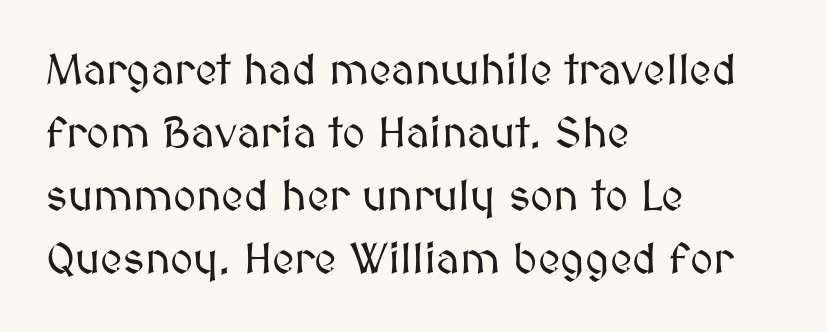
{"italic": "no", "width": "normal", "stroke_contrast": "medium", "x_height": "medium", "monospaced": "no", "underline": "no", "align": "left", "line_spacing": "normal", "line_spacing_ratio": 1.43, "letter_spacing": "normal", "letter_spacing_em": 0.0, "glyph_px": 44}
